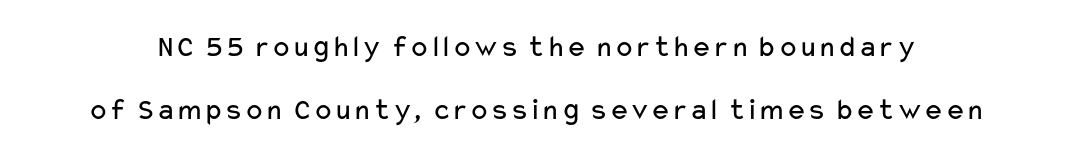
{"serif": "no", "italic": "no", "bold": "no", "weight": "regular", "width": "wide", "stroke_contrast": "low", "x_height": "medium", "monospaced": "no", "underline": "no", "line_spacing": "loose", "line_spacing_ratio": 2.04, "letter_spacing": "normal", "letter_spacing_em": 0.0, "glyph_px": 31}
